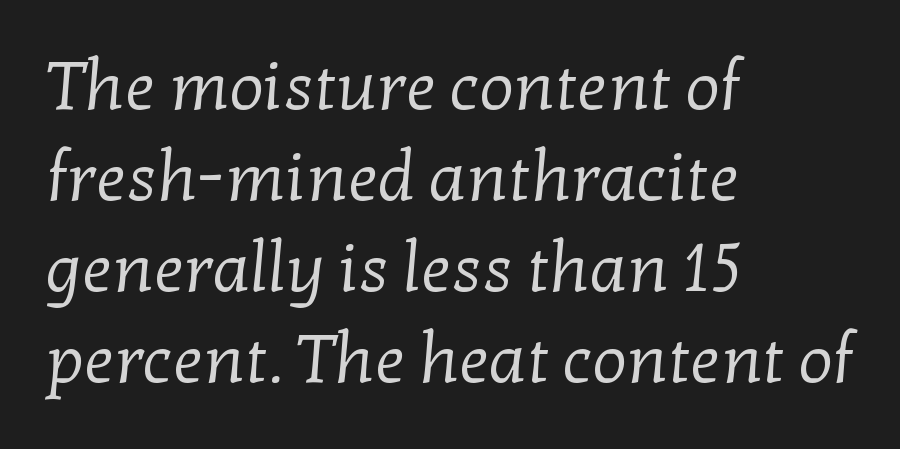
Q: Is the text bold? A: No.
Q: Is the typeface a serif or a sans-serif typeface? A: Serif.
Q: Is the text underlined? A: No.
Q: How is the paragraph aligned? A: Left-aligned.
Q: Is the spacing between letters normal or unusually wide? A: Normal.
Q: Is the spacing between lines tight, normal or loose? A: Normal.
Q: Width (condensed, normal, or wide)? A: Normal.
Q: Stroke contrast? A: Low.
Q: x-height? A: Medium.
Q: Monospaced? A: No.
